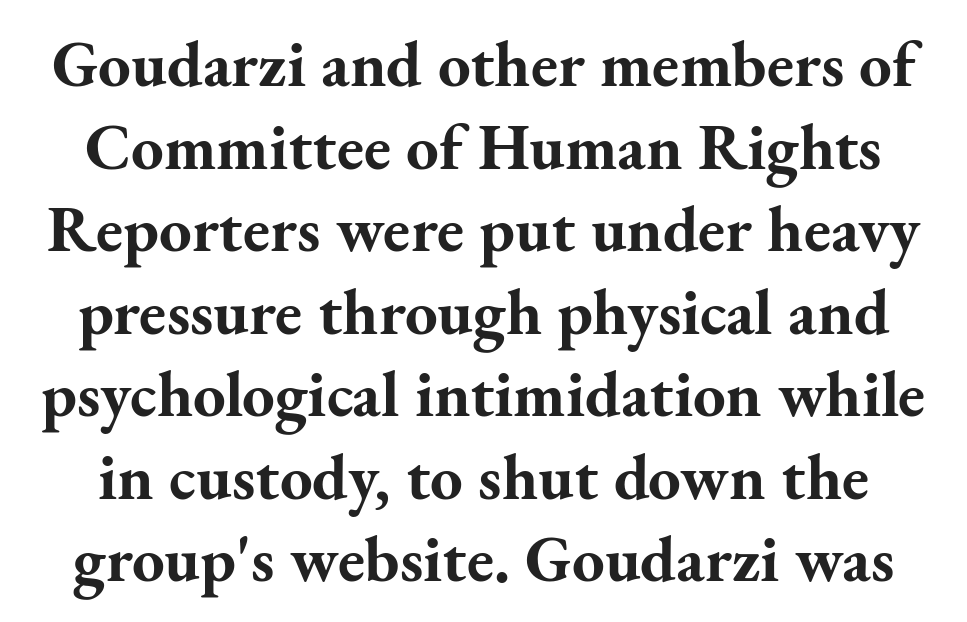
The image shows 65 px bold serif type, upright; set normal line spacing (1.27x), normal letter spacing, not underlined; medium stroke contrast and a small x-height.
